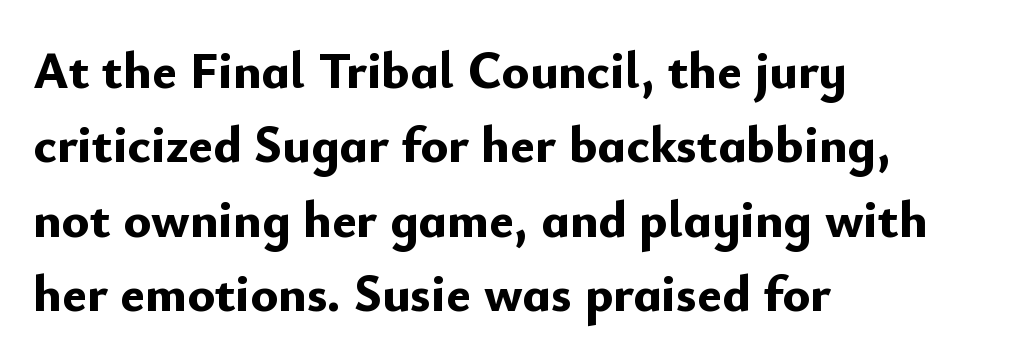
In terms of letterform style, serifs are entirely absent. Students, note that the glyphs here touch the page at normal intervals. Characters remain perfectly vertical along every line. Character widths vary here, with narrow letters taking less room than wide ones. Plain, unruled lines of type. The rows are spaced the way most documents space them.
